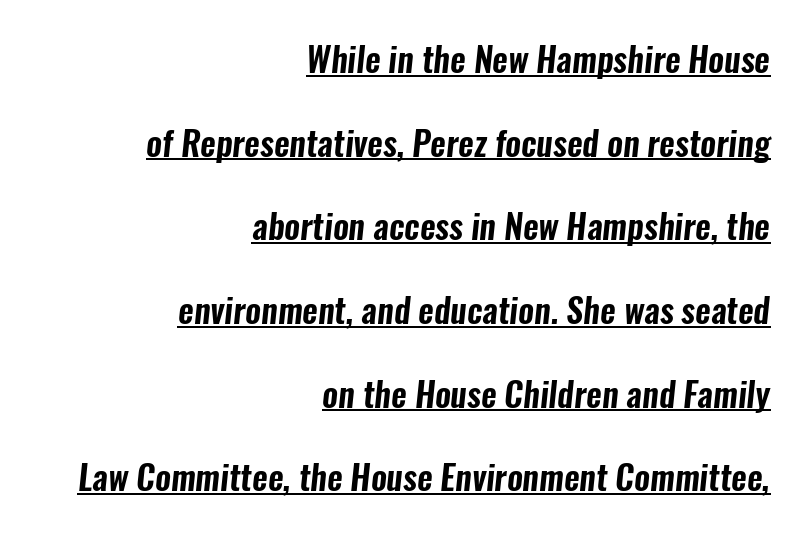
Here the designer chose a conventional face with non-uniform glyph widths. You can see a thin bar hugging the bottom of the glyphs. Letter spacing: default. Each letter's strokes conclude bluntly, with no projecting serifs. Is there much room between lines? Yes — plenty of vertical air separates them.
